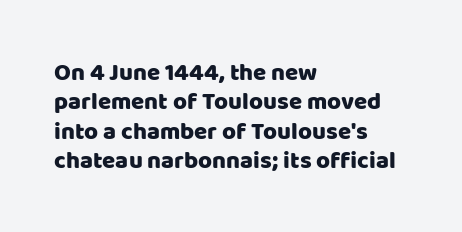
The lettering stays uniformly vertical, giving the passage a roman look. The letterforms sit shoulder to shoulder at normal distance. The setting favours the left margin, as ordinary paragraphs usually do. Decoration check: the copy has no underline.
